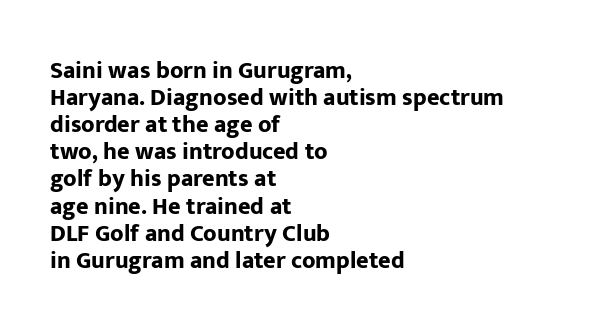
Q: Is the text bold? A: Yes.
Q: Is the text italic (slanted)? A: No, it is upright.
Q: Is the text underlined? A: No.
Q: How is the paragraph aligned? A: Left-aligned.
Q: Is the spacing between letters normal or unusually wide? A: Normal.
Q: Is the spacing between lines tight, normal or loose? A: Tight.
